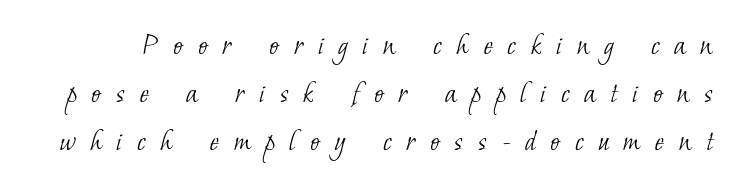
Q: Is the text bold? A: No.
Q: Is the typeface a serif or a sans-serif typeface? A: Serif.
Q: Is the text underlined? A: No.
Q: Is the spacing between letters normal or unusually wide? A: Unusually wide.
Q: Is the spacing between lines tight, normal or loose? A: Normal.
Q: Width (condensed, normal, or wide)? A: Normal.
Q: Stroke contrast? A: Low.
Q: x-height? A: Small.
Q: Monospaced? A: No.
